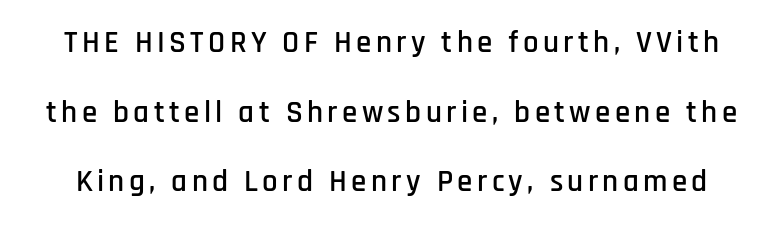
{"serif": "no", "italic": "no", "width": "condensed", "stroke_contrast": "low", "x_height": "large", "monospaced": "no", "underline": "no", "line_spacing": "loose", "line_spacing_ratio": 2.25, "glyph_px": 31}
